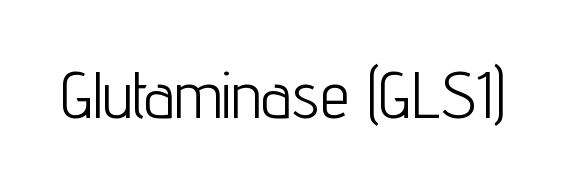
The image shows 66 px light, condensed sans-serif type, upright; set normal letter spacing, not underlined; low stroke contrast and a medium x-height.
